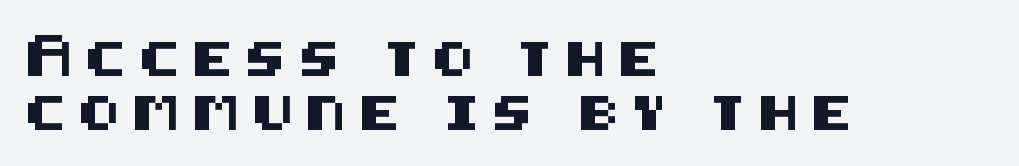
How would I describe the line gaps? Plain and ordinary. Type style note: lacks serifs. Notice how the stems are strictly vertical — no italics here. How are the letters spaced? Widely, with obvious added tracking.
